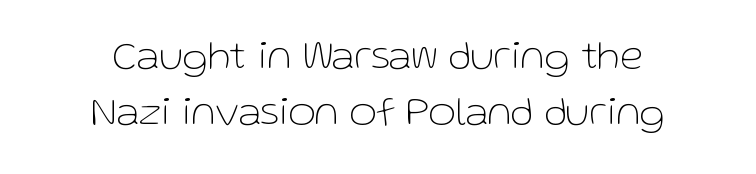
The image shows 42 px thin sans-serif type, upright; set centered, normal line spacing (1.33x), normal letter spacing, not underlined; low stroke contrast and a medium x-height.
